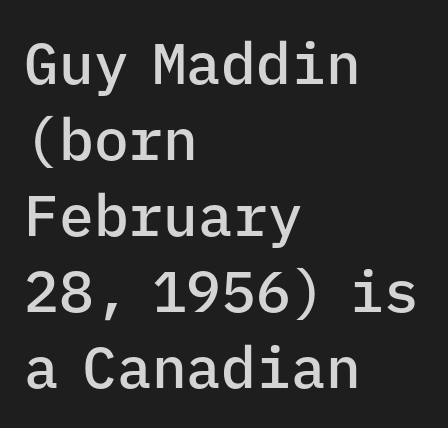
The image shows 58 px semibold sans-serif type, upright, monospaced; set left-aligned, normal line spacing (1.31x), normal letter spacing, not underlined; low stroke contrast and a medium x-height.
